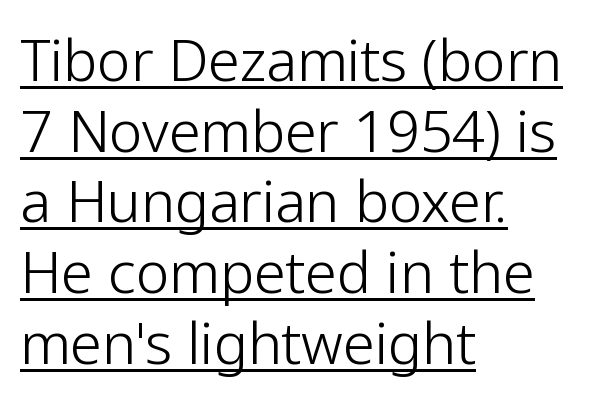
Q: Is the text bold? A: No.
Q: Is the text italic (slanted)? A: No, it is upright.
Q: Is the typeface a serif or a sans-serif typeface? A: Sans-serif.
Q: Is the text underlined? A: Yes.
Q: How is the paragraph aligned? A: Left-aligned.
Q: Is the spacing between letters normal or unusually wide? A: Normal.
Q: Width (condensed, normal, or wide)? A: Normal.
Q: Stroke contrast? A: Low.
Q: x-height? A: Medium.
Q: Monospaced? A: No.
